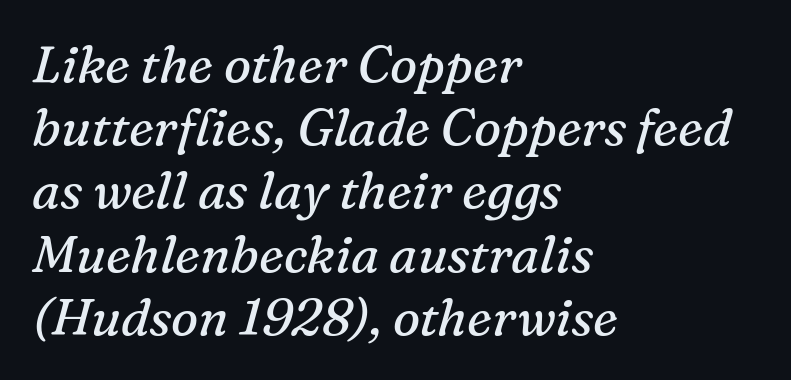
The image shows 51 px regular-weight serif type, italic (leaning right); set left-aligned, line spacing 1.24x, normal letter spacing, not underlined; medium stroke contrast and a medium x-height.
